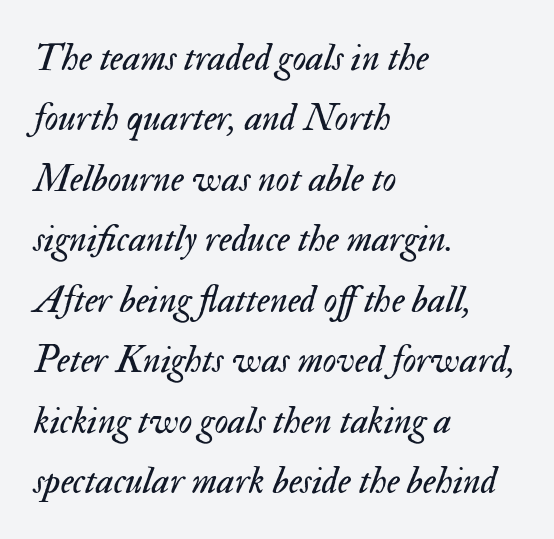
Q: Is the text bold? A: No.
Q: Is the text italic (slanted)? A: Yes, it leans right by about 17 degrees.
Q: Is the text underlined? A: No.
Q: How is the paragraph aligned? A: Left-aligned.
Q: Is the spacing between letters normal or unusually wide? A: Normal.
Q: Is the spacing between lines tight, normal or loose? A: Normal.
Q: Width (condensed, normal, or wide)? A: Normal.
Q: Stroke contrast? A: Medium.
Q: x-height? A: Small.
Q: Monospaced? A: No.
